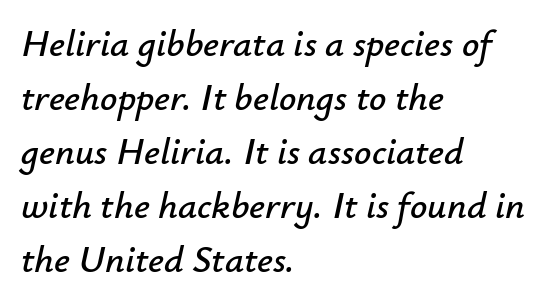
The image shows 38 px text type, italic (leaning right); set left-aligned, normal line spacing (1.42x), normal letter spacing, not underlined; low stroke contrast and a small x-height.
